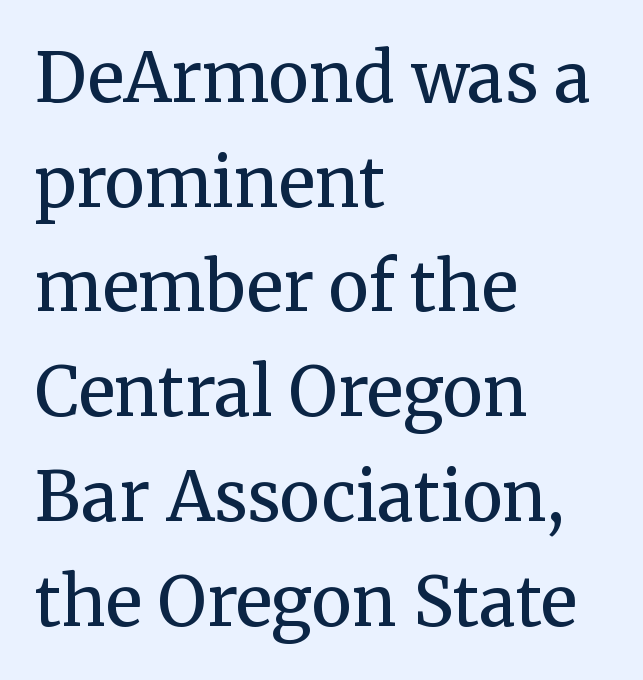
Q: Is the text bold? A: No.
Q: Is the text italic (slanted)? A: No, it is upright.
Q: Is the typeface a serif or a sans-serif typeface? A: Serif.
Q: Is the text underlined? A: No.
Q: How is the paragraph aligned? A: Left-aligned.
Q: Is the spacing between letters normal or unusually wide? A: Normal.
Q: Is the spacing between lines tight, normal or loose? A: Normal.
Q: Width (condensed, normal, or wide)? A: Normal.
Q: Stroke contrast? A: Medium.
Q: x-height? A: Medium.
Q: Monospaced? A: No.
